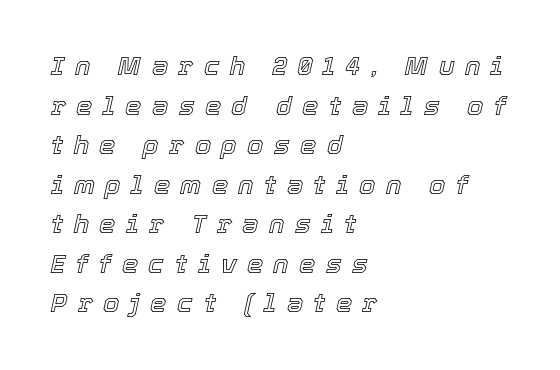
{"italic": "yes", "lean": "right", "slant_degrees": 12, "underline": "no", "align": "left", "line_spacing": "normal", "line_spacing_ratio": 1.52, "letter_spacing": "wide", "letter_spacing_em": 0.4, "glyph_px": 26}
